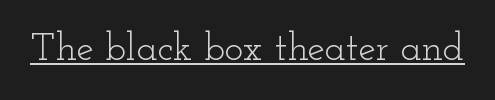
{"serif": "yes", "italic": "no", "bold": "no", "weight": "light", "width": "wide", "stroke_contrast": "low", "x_height": "small", "monospaced": "no", "underline": "yes", "letter_spacing": "normal", "letter_spacing_em": 0.0, "glyph_px": 39}
